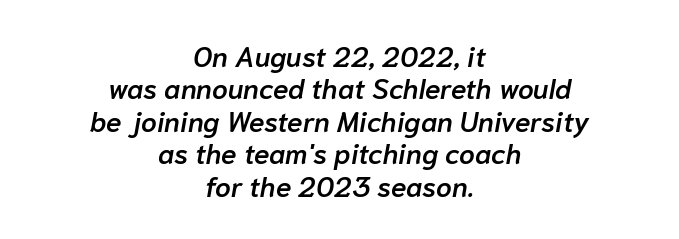
The characters look somewhat weighty, a semibold short of true bold. Note the varied advance widths — an 'i' is clearly narrower than an 'm'. The string is rendered with underlining switched off. The type is set solid horizontally, with unmodified tracking. Casual observation: everything's sitting right in the middle. The typography opts for an oblique posture over an upright one.
